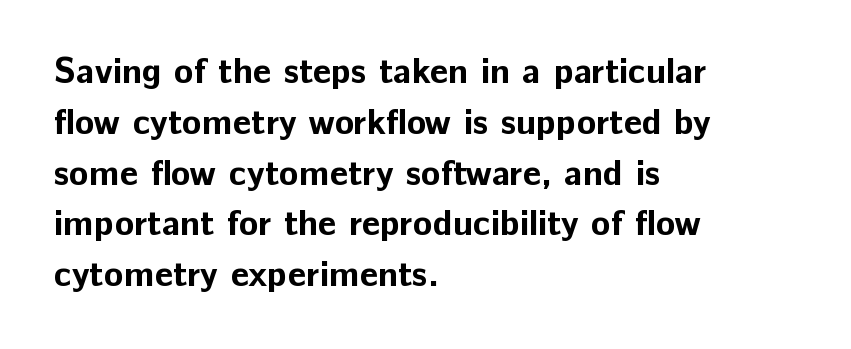
Look at the bottom of the vertical strokes: they stop flat, with no serifs. Rendered with straight, roman letterforms. The gap between lines stays unmarked. What weight is shown? A full bold with thick strokes. Summary of vertical rhythm: regular, with standard interline spacing. Spacing verdict: proportional, widths tailored to each character.
